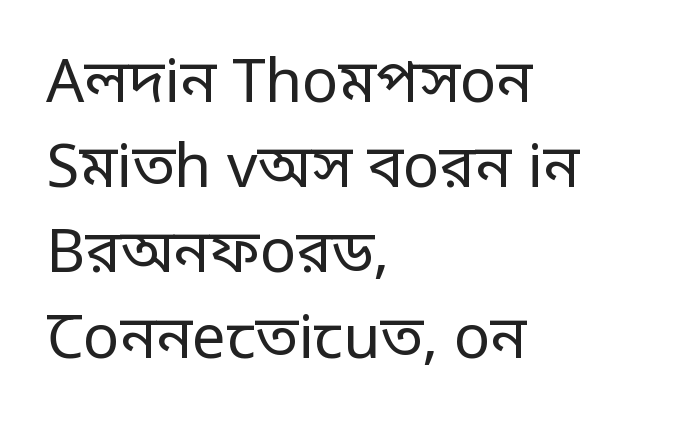
Q: Is the text bold? A: No.
Q: Is the text italic (slanted)? A: No, it is upright.
Q: Is the typeface a serif or a sans-serif typeface? A: Sans-serif.
Q: Is the text underlined? A: No.
Q: How is the paragraph aligned? A: Left-aligned.
Q: Is the spacing between letters normal or unusually wide? A: Normal.
Q: Is the spacing between lines tight, normal or loose? A: Normal.
Q: Width (condensed, normal, or wide)? A: Condensed.
Q: Stroke contrast? A: Low.
Q: Monospaced? A: No.
